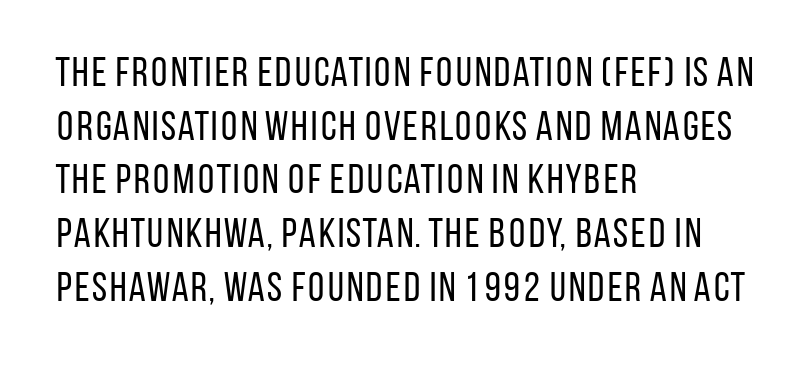
The image shows 41 px regular-weight, condensed sans-serif type, upright; set left-aligned, normal line spacing (1.31x), normal letter spacing, not underlined; low stroke contrast and a large x-height.
